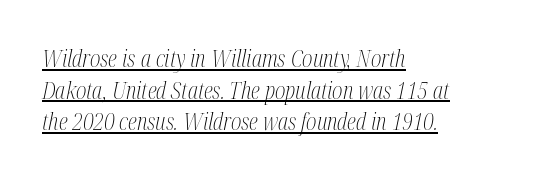
The image shows 23 px text type, italic (leaning right); set left-aligned, normal line spacing (1.37x), normal letter spacing, underlined.
